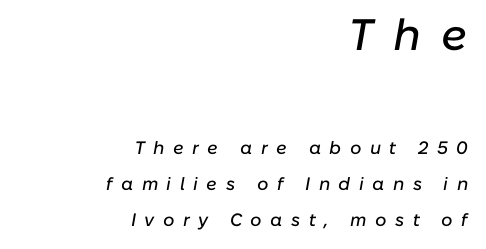
{"italic": "yes", "lean": "right", "slant_degrees": 10, "width": "normal", "stroke_contrast": "low", "x_height": "medium", "monospaced": "no", "underline": "no", "align": "right", "line_spacing": "loose", "line_spacing_ratio": 2.0, "letter_spacing": "wide", "letter_spacing_em": 0.47, "larger_block": "first", "size_ratio": 2.44, "glyph_px": 44}
